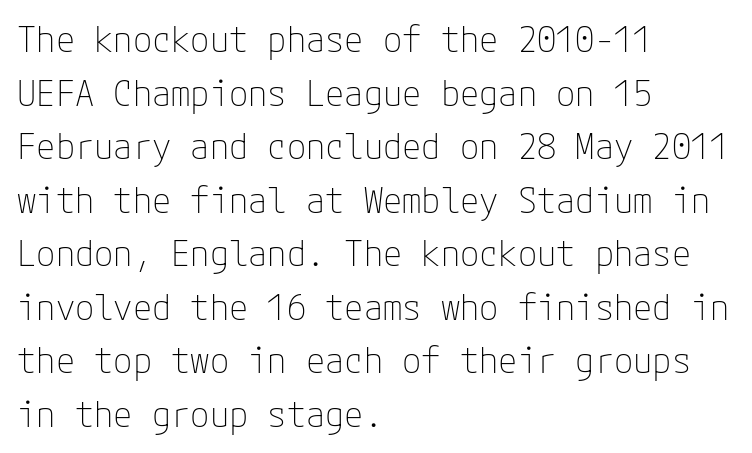
{"serif": "no", "italic": "no", "bold": "no", "weight": "thin", "width": "normal", "stroke_contrast": "low", "x_height": "medium", "underline": "no", "align": "left", "line_spacing": "normal", "line_spacing_ratio": 1.53, "letter_spacing": "normal", "letter_spacing_em": 0.0, "glyph_px": 35}
